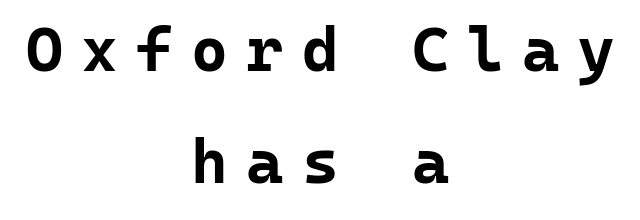
Does the copy run flush right? No — it is centered line by line. Plenty of ink on the page — the face is bold. Display-style spreading of the glyphs; the letterfit is very open. Looks like terminal output: every glyph gets an equal slot. Descender tails drop into unmarked territory.
